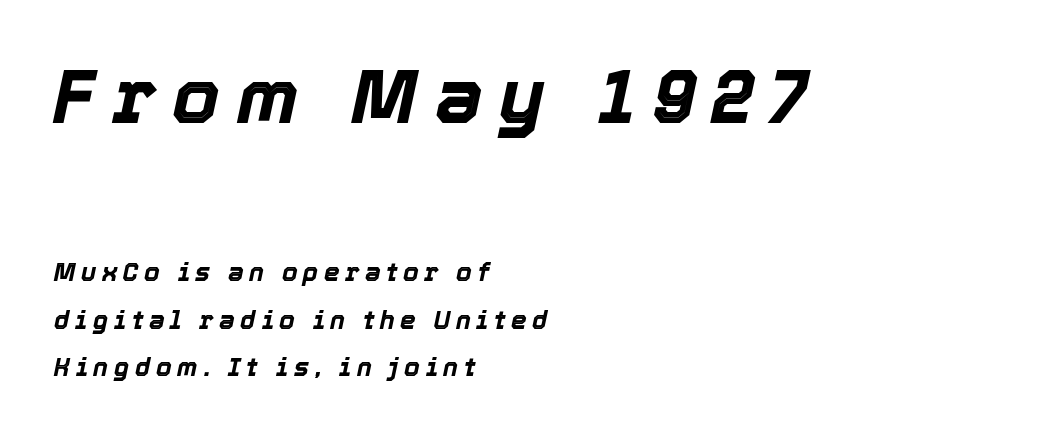
{"italic": "yes", "lean": "right", "slant_degrees": 12, "bold": "yes", "weight": "bold", "width": "normal", "x_height": "medium", "monospaced": "no", "underline": "no", "align": "left", "line_spacing_ratio": 1.89, "letter_spacing": "wide", "letter_spacing_em": 0.22, "larger_block": "first", "size_ratio": 3.04, "glyph_px": 76}
